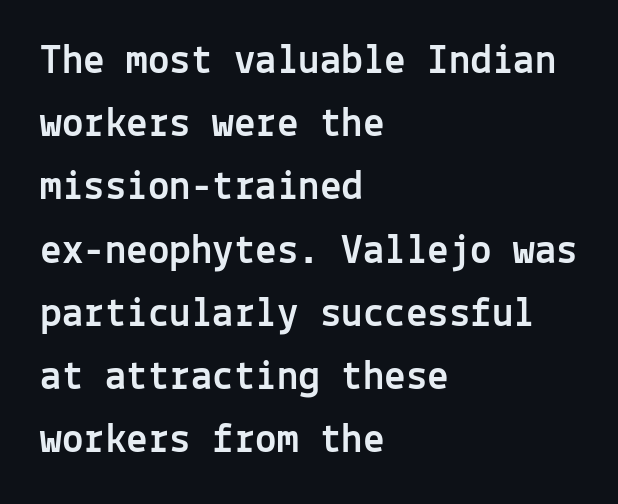
You could count columns in this text — the font is strictly monospaced. The baseline area is clear. The compositor pushed each line to the left boundary. Every character sits straight up, as roman type does. Regarding serifs, this sample does without them.
